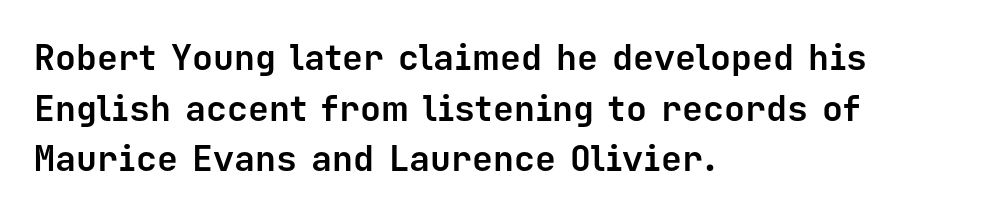
Q: Is the text bold? A: Yes.
Q: Is the text italic (slanted)? A: No, it is upright.
Q: Is the typeface a serif or a sans-serif typeface? A: Sans-serif.
Q: Is the text underlined? A: No.
Q: How is the paragraph aligned? A: Left-aligned.
Q: Is the spacing between letters normal or unusually wide? A: Normal.
Q: Is the spacing between lines tight, normal or loose? A: Normal.
Q: Width (condensed, normal, or wide)? A: Normal.
Q: Stroke contrast? A: Low.
Q: x-height? A: Medium.
Q: Monospaced? A: Yes.
